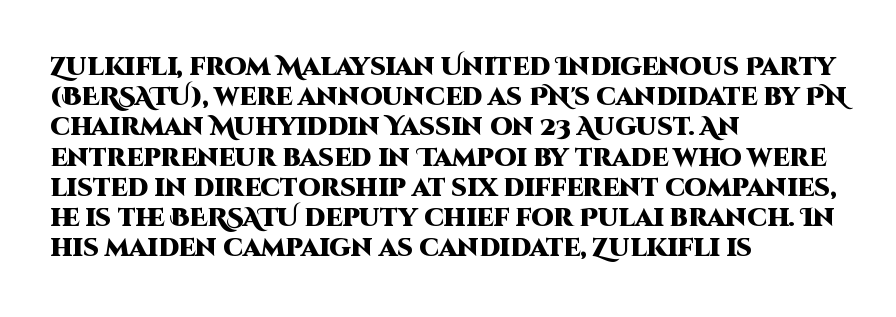
The passage shown is emphatically bold. The space directly below the letters is spotless. Tracking here is standard; glyphs follow each other at the usual distance. Where is the straight margin? On the left.
